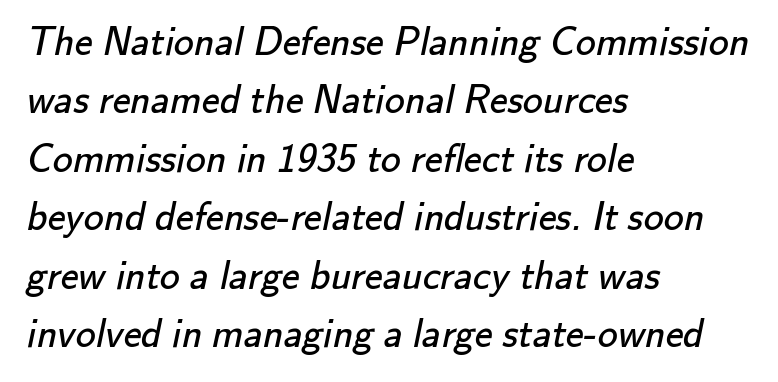
Each new line begins a customary step beneath the previous one. Type without underlining. Nobody touched the tracking dial on this one. The paragraph has a hard left edge and a soft right edge.
